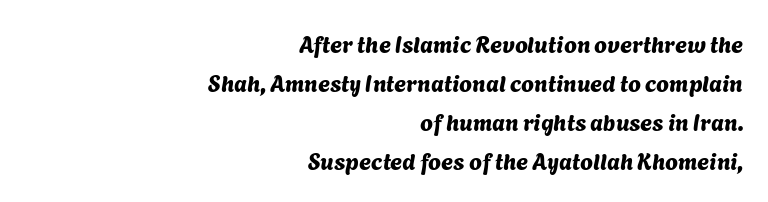
Q: Is the text underlined? A: No.
Q: How is the paragraph aligned? A: Right-aligned.
Q: Is the spacing between letters normal or unusually wide? A: Normal.
Q: Is the spacing between lines tight, normal or loose? A: Normal.
